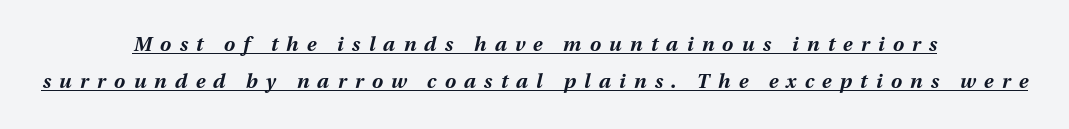
The image shows 20 px bold type, italic (leaning right); set centered, line spacing 1.84x, unusually wide letter spacing (+0.41 em), underlined.
